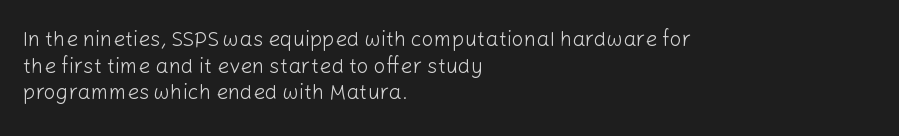
{"italic": "no", "bold": "no", "underline": "no", "align": "left", "line_spacing": "normal", "line_spacing_ratio": 1.27, "letter_spacing": "normal", "letter_spacing_em": 0.0, "glyph_px": 21}
